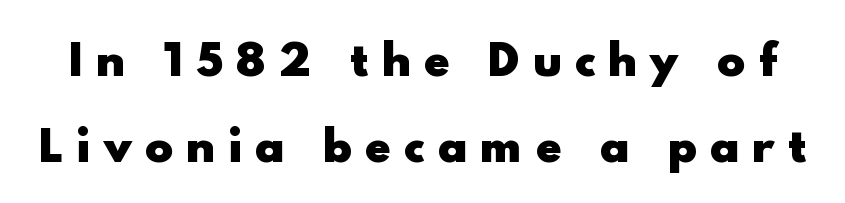
Q: Is the text bold? A: Yes.
Q: Is the text italic (slanted)? A: No, it is upright.
Q: Is the typeface a serif or a sans-serif typeface? A: Sans-serif.
Q: Is the text underlined? A: No.
Q: Is the spacing between letters normal or unusually wide? A: Unusually wide.
Q: Is the spacing between lines tight, normal or loose? A: Loose.
Q: Width (condensed, normal, or wide)? A: Normal.
Q: x-height? A: Small.
Q: Monospaced? A: No.
